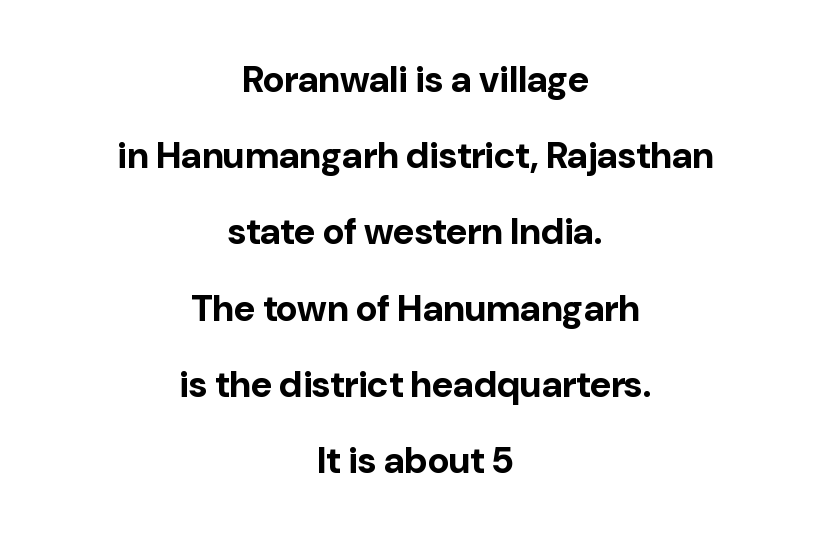
{"serif": "no", "italic": "no", "bold": "yes", "weight": "bold", "width": "normal", "stroke_contrast": "low", "x_height": "medium", "monospaced": "no", "underline": "no", "align": "center", "line_spacing": "loose", "line_spacing_ratio": 2.06, "letter_spacing": "normal", "letter_spacing_em": 0.0, "glyph_px": 37}
